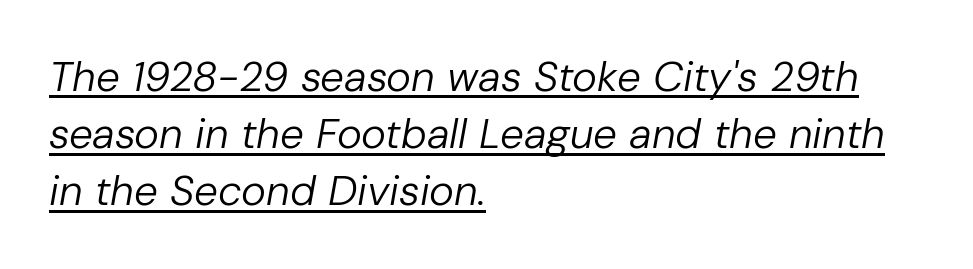
Notice how descenders clear the ascenders below comfortably — that's standard leading. Between one letter and the next there's only the usual sliver of space. The lettering tilts uniformly, giving the passage an italic look. Caption: multi-line text, flush left, ragged right. The typesetting does not lean heavy: it is not bold. The rendering uses the underline text-decoration.
